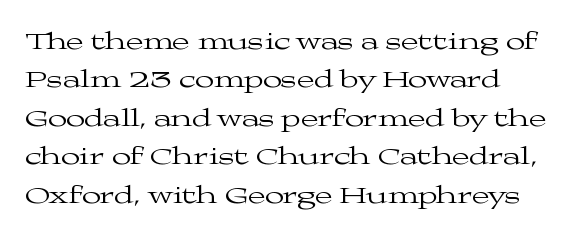
Q: Is the text bold? A: No.
Q: Is the text italic (slanted)? A: No, it is upright.
Q: Is the text underlined? A: No.
Q: Is the spacing between letters normal or unusually wide? A: Normal.
Q: Is the spacing between lines tight, normal or loose? A: Normal.
